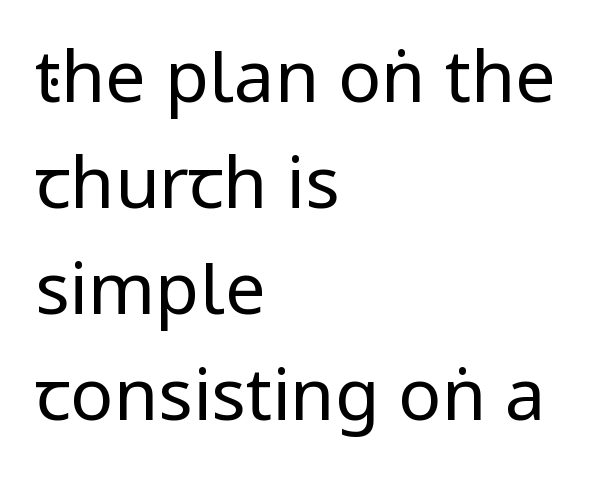
{"serif": "no", "italic": "no", "bold": "no", "weight": "regular", "width": "condensed", "stroke_contrast": "low", "x_height": "large", "monospaced": "no", "underline": "no", "align": "left", "line_spacing": "normal", "line_spacing_ratio": 1.47, "letter_spacing": "normal", "letter_spacing_em": 0.0, "glyph_px": 72}
